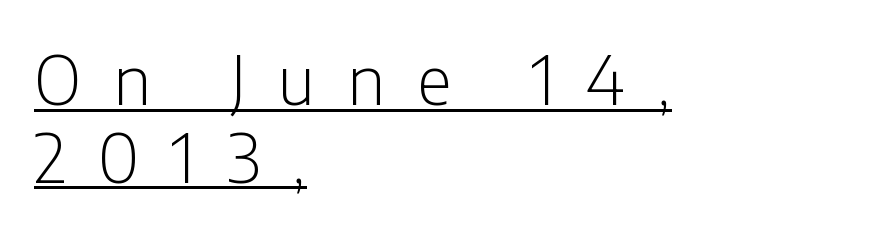
Caption: face not bold, strokes unweighted. Notice how a bar underscores the lettering throughout. Unlike italic type, these characters show no tilt at all. The letters advance in unequal steps, a hallmark of proportional type. Unlike a traditional serif, this face leaves its strokes unadorned.
